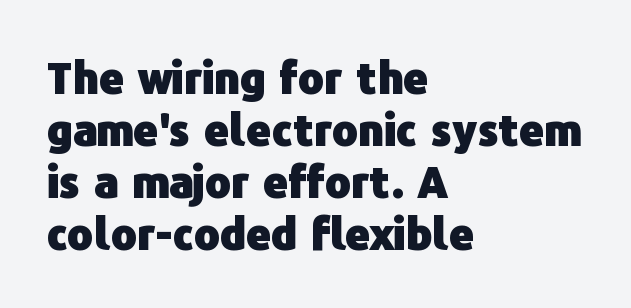
Q: Is the text bold? A: Yes.
Q: Is the text italic (slanted)? A: No, it is upright.
Q: Is the typeface a serif or a sans-serif typeface? A: Sans-serif.
Q: Is the text underlined? A: No.
Q: How is the paragraph aligned? A: Left-aligned.
Q: Is the spacing between letters normal or unusually wide? A: Normal.
Q: Width (condensed, normal, or wide)? A: Normal.
Q: Stroke contrast? A: Low.
Q: x-height? A: Medium.
Q: Monospaced? A: No.
